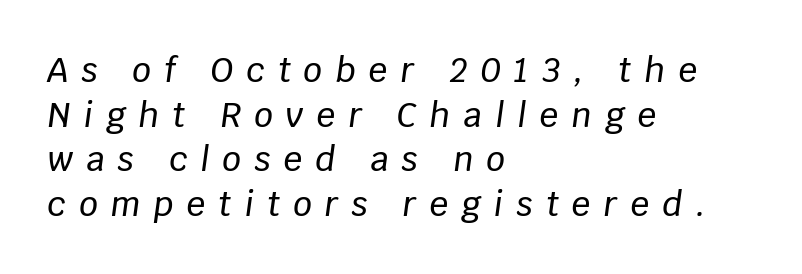
The image shows 33 px text type, italic (leaning right); set left-aligned, normal line spacing (1.35x), unusually wide letter spacing (+0.4 em), not underlined; low stroke contrast and a large x-height.
